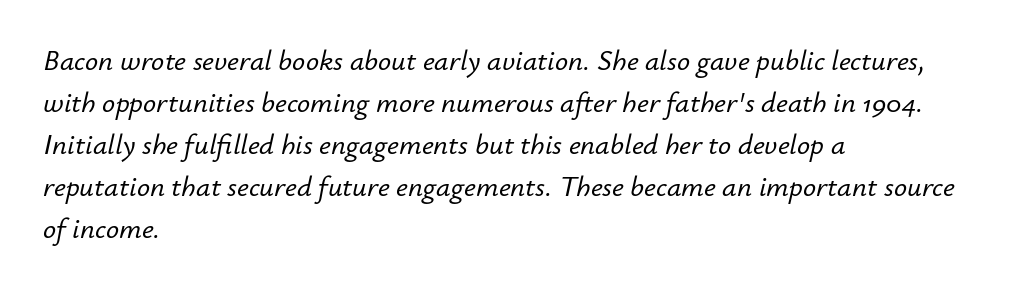
The image shows 29 px text type, italic (leaning right); set left-aligned, normal line spacing (1.45x), normal letter spacing, not underlined; low stroke contrast and a small x-height.
